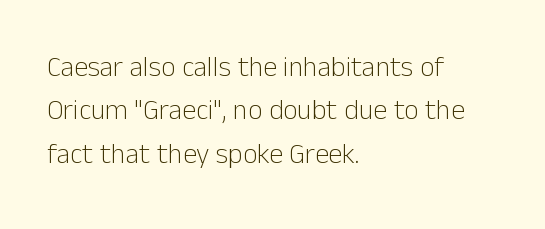
Q: Is the text bold? A: No.
Q: Is the text italic (slanted)? A: No, it is upright.
Q: Is the typeface a serif or a sans-serif typeface? A: Sans-serif.
Q: Is the text underlined? A: No.
Q: How is the paragraph aligned? A: Left-aligned.
Q: Is the spacing between letters normal or unusually wide? A: Normal.
Q: Is the spacing between lines tight, normal or loose? A: Normal.
Q: Width (condensed, normal, or wide)? A: Normal.
Q: Stroke contrast? A: Low.
Q: x-height? A: Medium.
Q: Monospaced? A: No.
